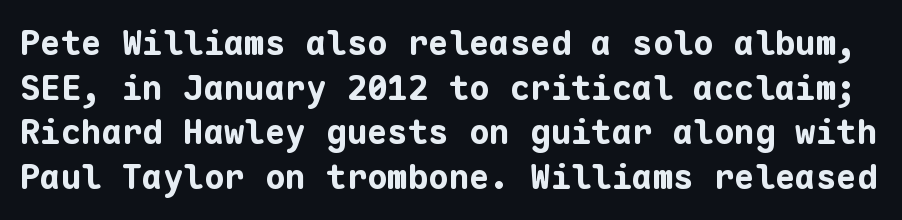
The image shows 34 px bold sans-serif type, upright, monospaced; set normal line spacing (1.31x), normal letter spacing, not underlined; low stroke contrast and a medium x-height.
